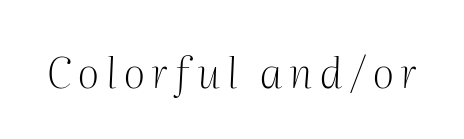
The font sits on the lighter half of the weight spectrum, regular included. Is this a fixed-width face? No — the glyphs have proportional, varying widths. Decoration check: the copy has no underline. In terms of posture, this sample is oblique.
